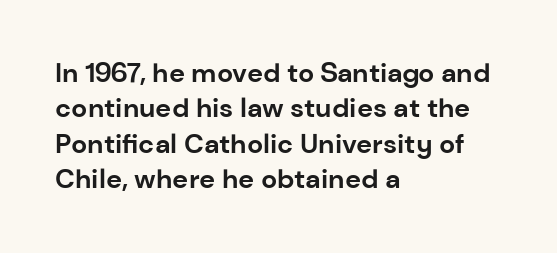
Q: Is the text bold? A: Yes.
Q: Is the text italic (slanted)? A: No, it is upright.
Q: Is the text underlined? A: No.
Q: How is the paragraph aligned? A: Left-aligned.
Q: Is the spacing between letters normal or unusually wide? A: Normal.
Q: Is the spacing between lines tight, normal or loose? A: Normal.
